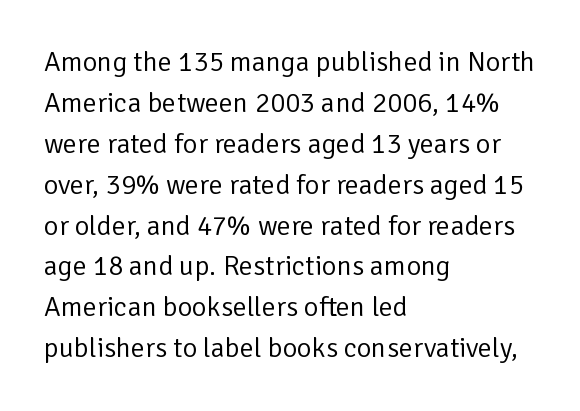
{"serif": "no", "italic": "no", "bold": "no", "weight": "regular", "width": "normal", "stroke_contrast": "low", "x_height": "medium", "monospaced": "no", "underline": "no", "align": "left", "line_spacing": "normal", "line_spacing_ratio": 1.46, "letter_spacing": "normal", "letter_spacing_em": 0.0, "glyph_px": 28}
